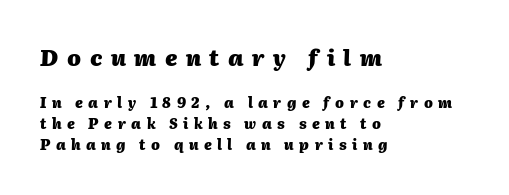
Q: Is the text bold? A: Yes.
Q: Is the text italic (slanted)? A: Yes, it leans right by about 2 degrees.
Q: Is the text underlined? A: No.
Q: How is the paragraph aligned? A: Left-aligned.
Q: Is the spacing between letters normal or unusually wide? A: Unusually wide.
Q: Is the spacing between lines tight, normal or loose? A: Normal.
Q: Which block of text is set in a larger size, the first (top) or the second (bottom)? A: The first (top) one.
